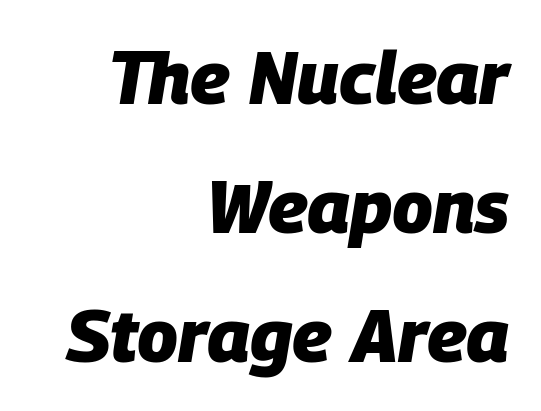
{"italic": "yes", "lean": "right", "slant_degrees": 9, "bold": "yes", "weight": "heavy", "width": "normal", "stroke_contrast": "low", "x_height": "large", "monospaced": "no", "underline": "no", "align": "right", "line_spacing_ratio": 1.74, "letter_spacing": "normal", "letter_spacing_em": 0.0, "glyph_px": 74}
